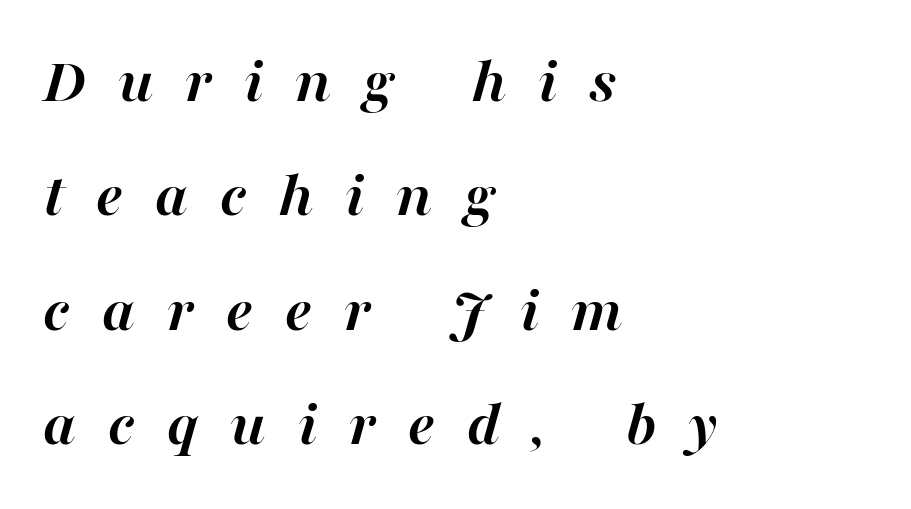
The image shows 65 px semibold type, italic (leaning right); set left-aligned, line spacing 1.76x, unusually wide letter spacing (+0.49 em), not underlined; high stroke contrast and a medium x-height.
